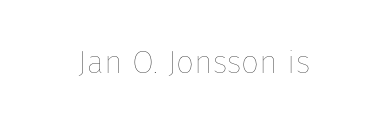
Characters remain perfectly vertical along every line. No chunkiness to these letters — they're not bold. You could not count columns in this text — the font is proportionally spaced. The gap between lines stays unmarked. This sample uses plain, unmodified letter spacing.
